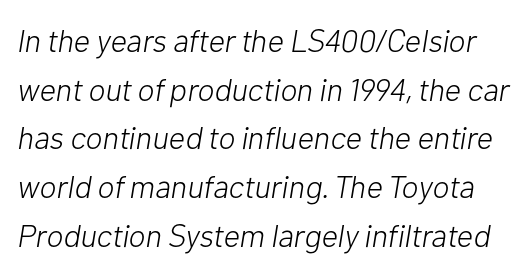
Successive baselines arrive at the customary interval. The passage shown leans; its letterforms are oblique. Each word holds together tightly as a unit, with standard inter-letter gaps. Weight: regular or lighter. Each letter keeps its own natural width here, so spacing adapts to shape. Glance below the letters and you will spot only blank space.
